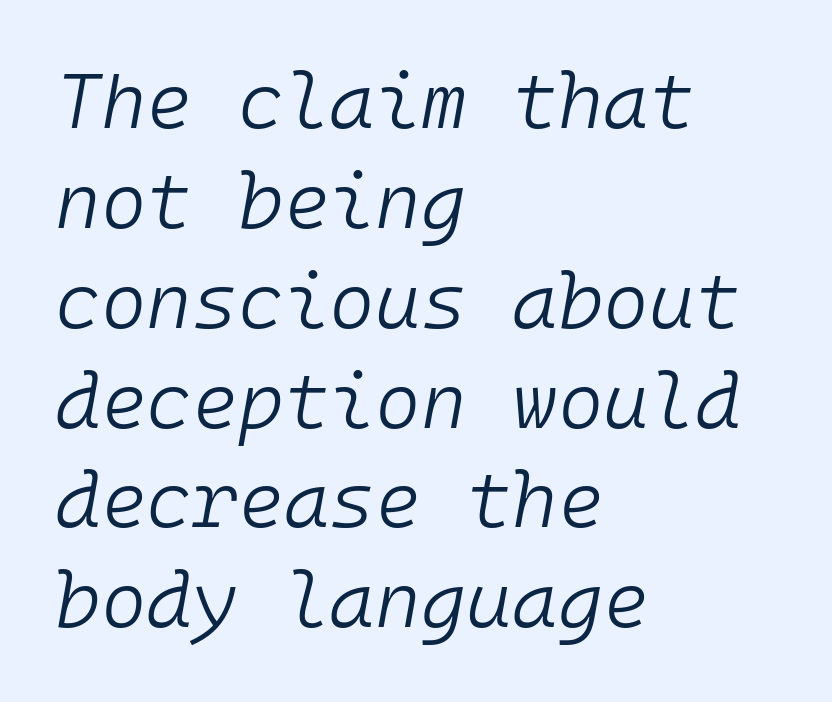
The image shows 78 px light type, italic (leaning right), monospaced; set left-aligned, normal line spacing (1.28x), normal letter spacing, not underlined; low stroke contrast and a medium x-height.
